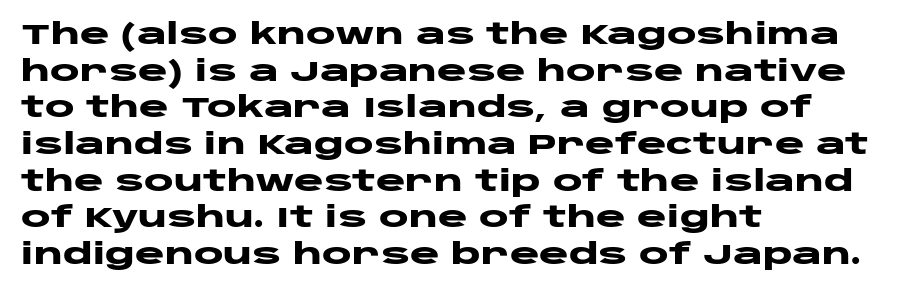
Font category for this specimen: sans-serif. How heavy is the stroke? Heavy — this is a bold. Does extra space separate the letters? No, they use regular spacing. The paragraph has a hard left edge and a soft right edge. Posture: straight, roman, zero tilt. The words here are not underlined.
